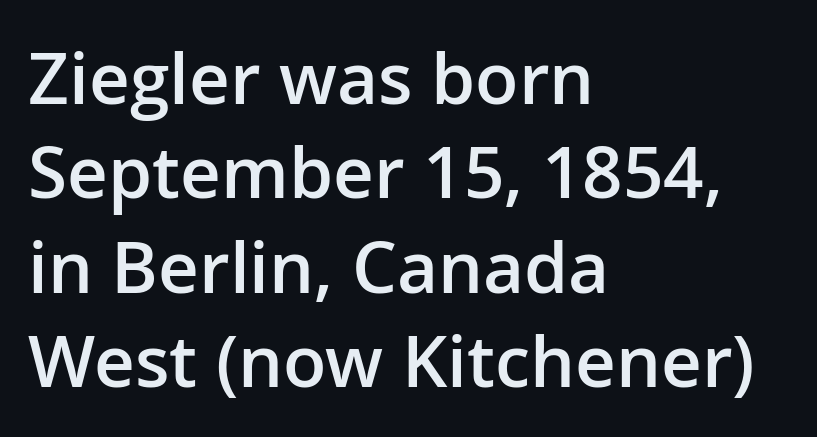
Q: Is the text bold? A: Semi-bold.
Q: Is the text italic (slanted)? A: No, it is upright.
Q: Is the typeface a serif or a sans-serif typeface? A: Sans-serif.
Q: Is the text underlined? A: No.
Q: How is the paragraph aligned? A: Left-aligned.
Q: Is the spacing between letters normal or unusually wide? A: Normal.
Q: Is the spacing between lines tight, normal or loose? A: Normal.
Q: Width (condensed, normal, or wide)? A: Normal.
Q: Stroke contrast? A: Low.
Q: x-height? A: Medium.
Q: Monospaced? A: No.
